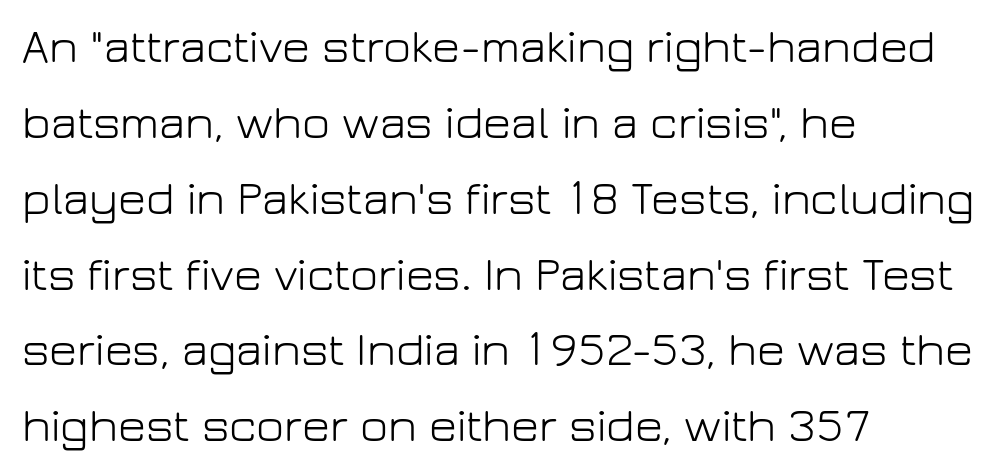
The image shows 48 px light sans-serif type, upright; set left-aligned, normal line spacing (1.58x), normal letter spacing, not underlined; low stroke contrast and a medium x-height.
